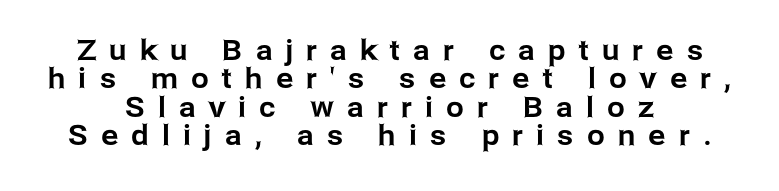
{"serif": "no", "italic": "no", "width": "normal", "stroke_contrast": "low", "x_height": "medium", "monospaced": "no", "underline": "no", "align": "center", "line_spacing": "tight", "line_spacing_ratio": 1.01, "letter_spacing": "wide", "letter_spacing_em": 0.48, "glyph_px": 28}
